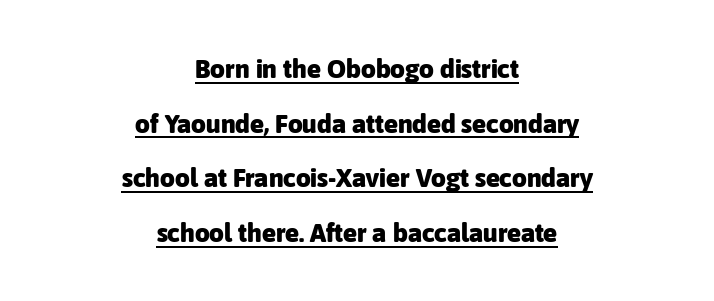
Q: Is the text bold? A: Yes.
Q: Is the text italic (slanted)? A: No, it is upright.
Q: Is the text underlined? A: Yes.
Q: How is the paragraph aligned? A: Centered.
Q: Is the spacing between letters normal or unusually wide? A: Normal.
Q: Is the spacing between lines tight, normal or loose? A: Loose.
